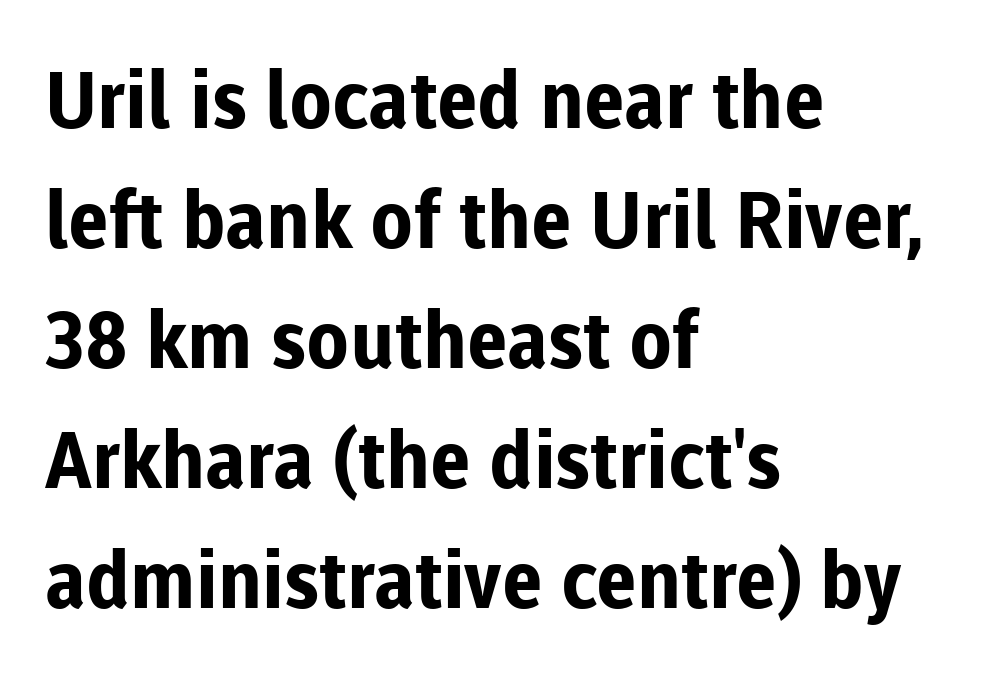
{"serif": "no", "italic": "no", "bold": "yes", "weight": "bold", "width": "normal", "stroke_contrast": "low", "x_height": "medium", "monospaced": "no", "underline": "no", "align": "left", "line_spacing": "normal", "line_spacing_ratio": 1.52, "letter_spacing": "normal", "letter_spacing_em": 0.0, "glyph_px": 79}
